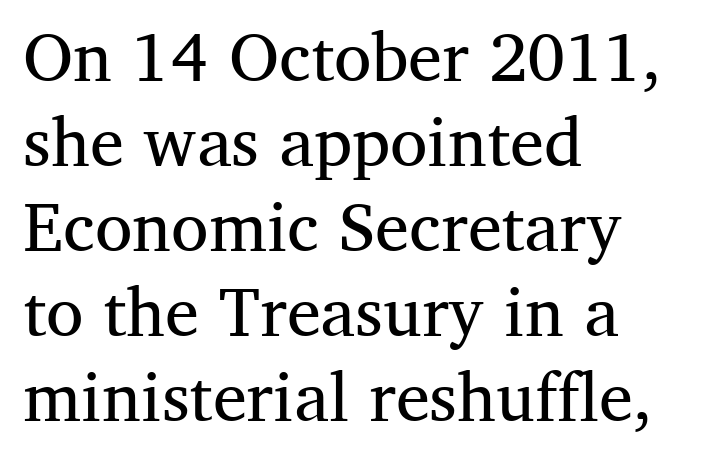
Honestly, there is no underline to notice here at all. Does extra space separate the letters? No, they use regular spacing. Every character sits straight up, as roman type does. Varying glyph widths throughout — classic text-font behaviour.
